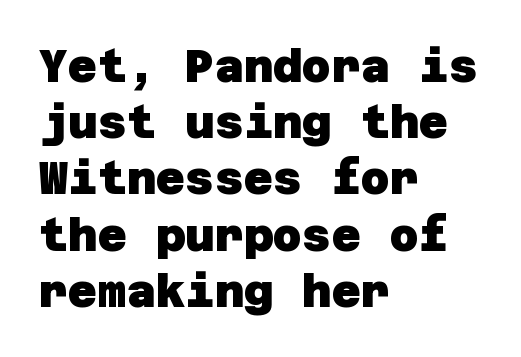
{"serif": "no", "bold": "yes", "weight": "heavy", "width": "normal", "stroke_contrast": "low", "x_height": "large", "underline": "no", "align": "left", "line_spacing": "normal", "line_spacing_ratio": 1.25, "letter_spacing": "normal", "letter_spacing_em": 0.0, "glyph_px": 45}
